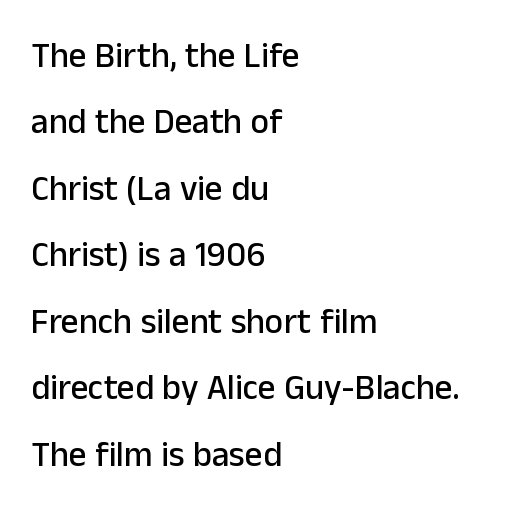
{"serif": "no", "italic": "no", "width": "normal", "stroke_contrast": "low", "x_height": "medium", "monospaced": "no", "underline": "no", "align": "left", "line_spacing": "loose", "line_spacing_ratio": 1.9, "letter_spacing": "normal", "letter_spacing_em": 0.0, "glyph_px": 35}
